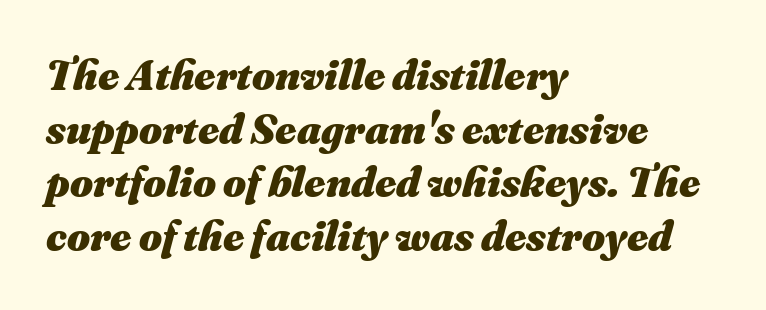
Q: Is the text bold? A: Yes.
Q: Is the text italic (slanted)? A: Yes, it leans right by about 16 degrees.
Q: Is the text underlined? A: No.
Q: How is the paragraph aligned? A: Left-aligned.
Q: Is the spacing between letters normal or unusually wide? A: Normal.
Q: Width (condensed, normal, or wide)? A: Normal.
Q: Stroke contrast? A: Medium.
Q: x-height? A: Small.
Q: Monospaced? A: No.
